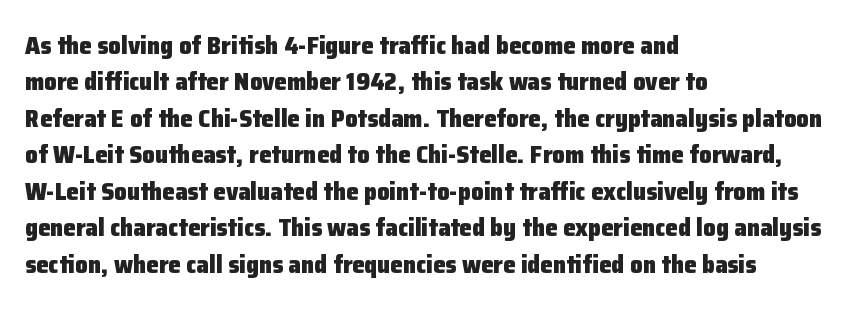
The letters are bold, with thick, heavy strokes. If you measured baseline to baseline, you'd find a middling distance. Posture: straight, roman, zero tilt. No word sits above an underline.
